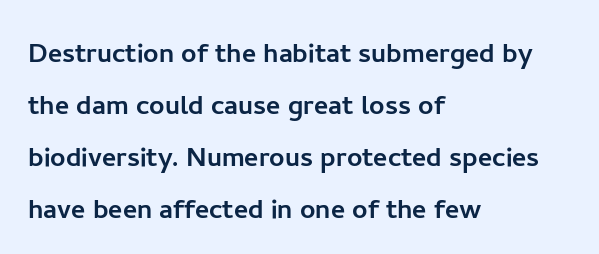
{"serif": "no", "italic": "no", "width": "normal", "stroke_contrast": "low", "x_height": "medium", "monospaced": "no", "underline": "no", "align": "left", "line_spacing": "normal", "line_spacing_ratio": 1.53, "letter_spacing": "normal", "letter_spacing_em": 0.0, "glyph_px": 34}
